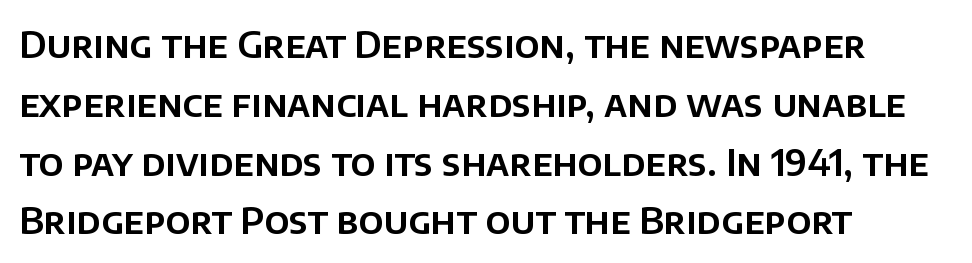
What's the leading like? Ordinary, nothing unusual. The gaps between neighbouring characters are ordinary and unremarkable. Character widths vary here, with narrow letters taking less room than wide ones. Short and long lines alike share a common starting point at left. The letters carry no serifs — their stems end cleanly without finishing strokes. A clean baseline with only descenders dipping below it.
